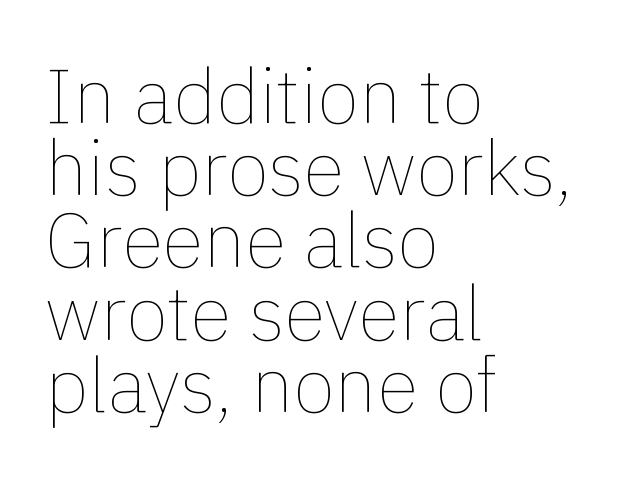
Q: Is the text bold? A: No.
Q: Is the text italic (slanted)? A: No, it is upright.
Q: Is the text underlined? A: No.
Q: How is the paragraph aligned? A: Left-aligned.
Q: Is the spacing between letters normal or unusually wide? A: Normal.
Q: Is the spacing between lines tight, normal or loose? A: Tight.
Q: Width (condensed, normal, or wide)? A: Normal.
Q: x-height? A: Medium.
Q: Monospaced? A: No.
